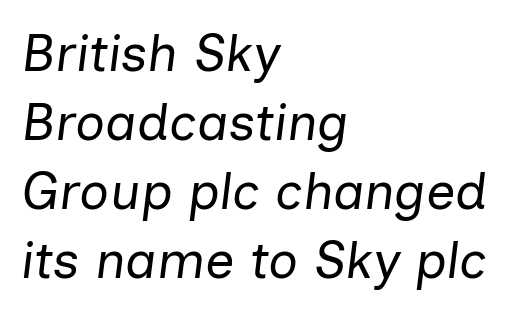
Q: Is the text bold? A: No.
Q: Is the text italic (slanted)? A: Yes, it leans right by about 7 degrees.
Q: Is the text underlined? A: No.
Q: How is the paragraph aligned? A: Left-aligned.
Q: Is the spacing between letters normal or unusually wide? A: Normal.
Q: Is the spacing between lines tight, normal or loose? A: Normal.
Q: Width (condensed, normal, or wide)? A: Normal.
Q: Stroke contrast? A: Low.
Q: x-height? A: Medium.
Q: Monospaced? A: No.
